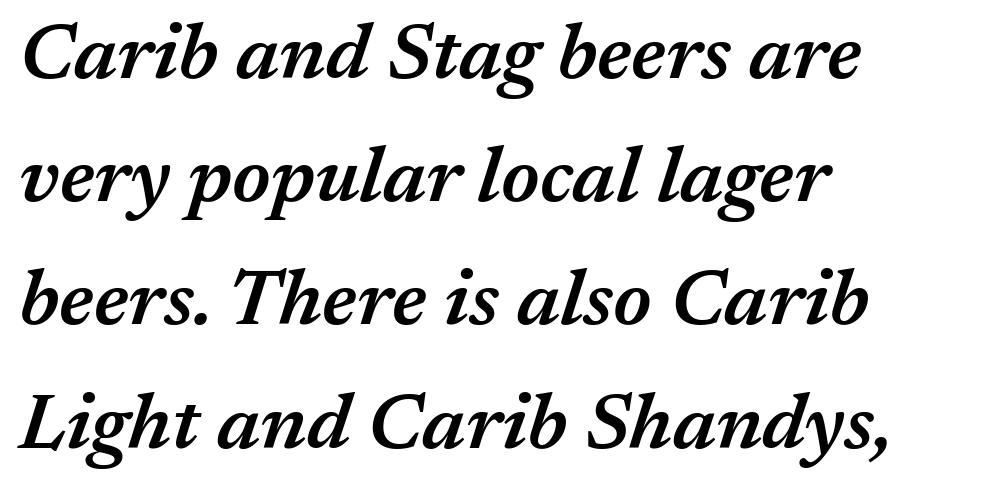
{"italic": "yes", "lean": "right", "slant_degrees": 17, "bold": "semi", "weight": "semibold", "width": "normal", "stroke_contrast": "medium", "x_height": "medium", "monospaced": "no", "underline": "no", "align": "left", "line_spacing": "normal", "line_spacing_ratio": 1.56, "letter_spacing": "normal", "letter_spacing_em": 0.0, "glyph_px": 79}
